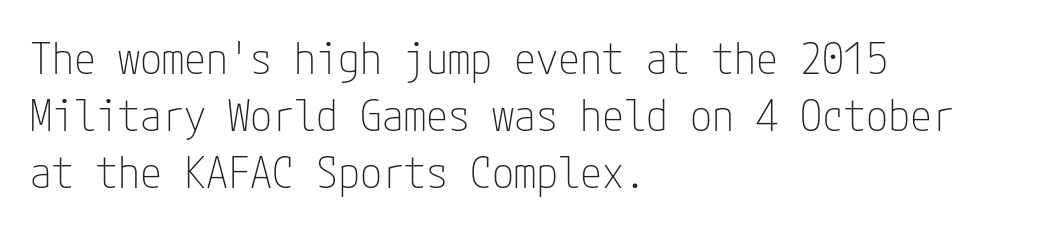
The image shows 44 px thin, condensed sans-serif type, upright; set left-aligned, normal line spacing (1.29x), normal letter spacing, not underlined; low stroke contrast and a medium x-height.
